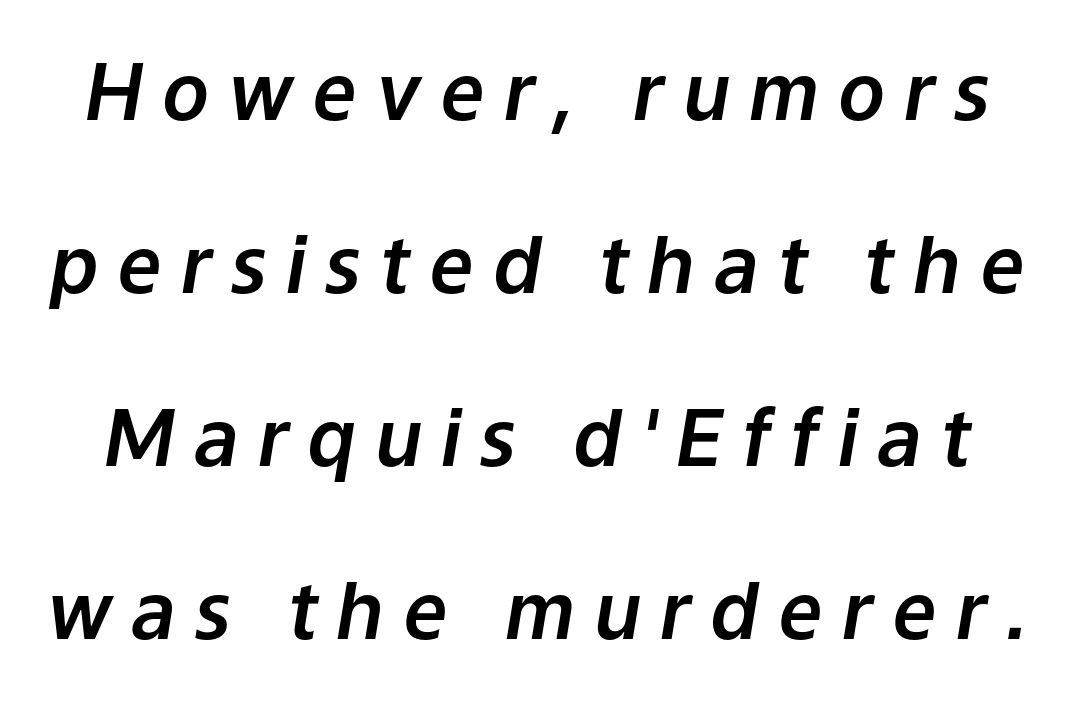
Decoration check: the copy has no underline. Varying glyph widths throughout — classic text-font behaviour. The horizontal fit of the characters is loose and conspicuously gappy. Compared with ordinary roman type, these characters are visibly tilted. The rendering uses a large line-height, opening up the rows.
